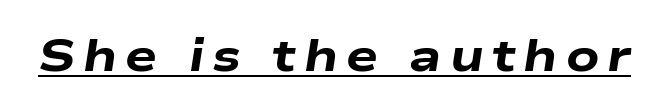
Q: Is the text bold? A: Yes.
Q: Is the text italic (slanted)? A: Yes, it leans right by about 9 degrees.
Q: Is the text underlined? A: Yes.
Q: Width (condensed, normal, or wide)? A: Wide.
Q: Stroke contrast? A: Low.
Q: x-height? A: Medium.
Q: Monospaced? A: No.
